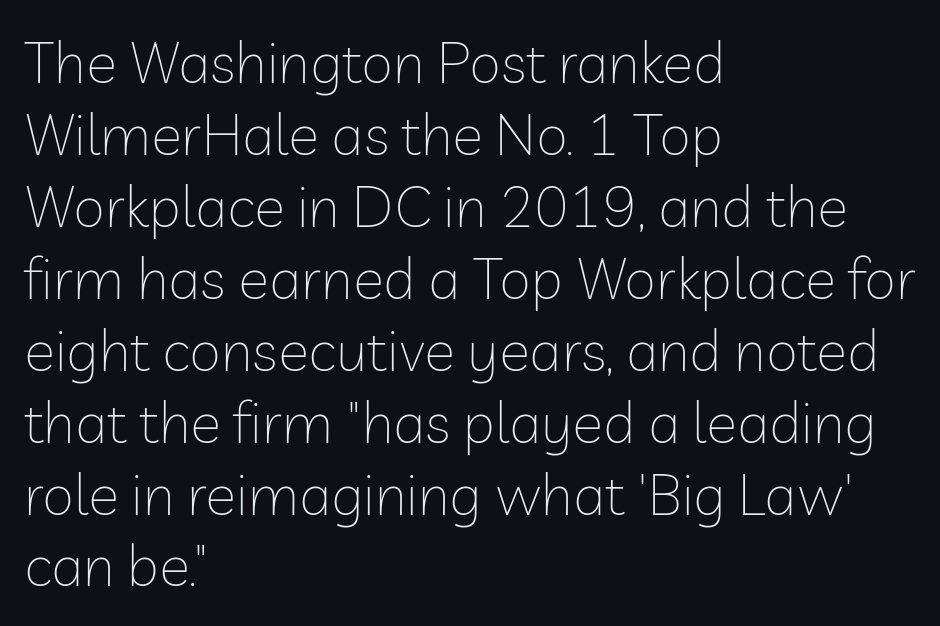
{"serif": "no", "italic": "no", "bold": "no", "weight": "thin", "width": "normal", "stroke_contrast": "low", "x_height": "medium", "monospaced": "no", "underline": "no", "align": "left", "line_spacing_ratio": 1.24, "letter_spacing": "normal", "letter_spacing_em": 0.0, "glyph_px": 58}
